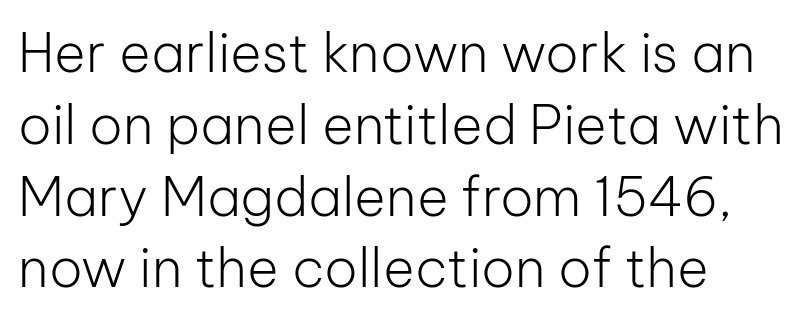
{"serif": "no", "italic": "no", "bold": "no", "weight": "light", "width": "normal", "stroke_contrast": "low", "x_height": "medium", "monospaced": "no", "underline": "no", "align": "left", "line_spacing": "normal", "line_spacing_ratio": 1.33, "letter_spacing": "normal", "letter_spacing_em": 0.0, "glyph_px": 54}
